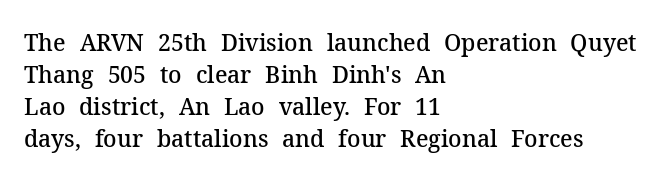
Compared with an ordinary text face, these strokes are moderately heavier — a semibold. Unlike italic type, these characters show no tilt at all. The leading is moderate, giving the passage an even texture. No extra tracking has been applied to these lines.
